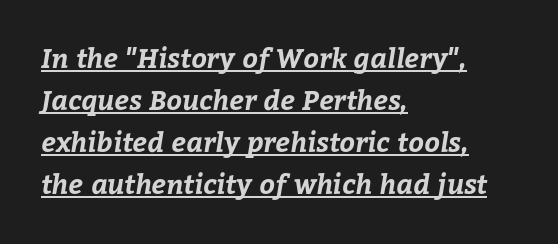
Q: Is the text bold? A: Yes.
Q: Is the text underlined? A: Yes.
Q: How is the paragraph aligned? A: Left-aligned.
Q: Is the spacing between letters normal or unusually wide? A: Normal.
Q: Is the spacing between lines tight, normal or loose? A: Normal.
